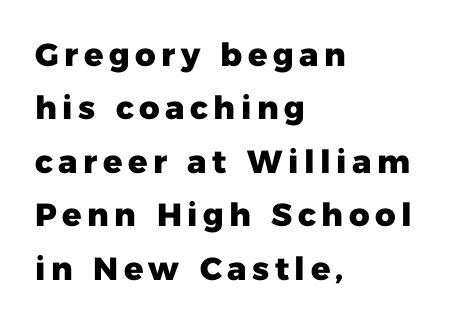
The vertical gap from one line to the next is medium. Is the type bold? Yes — the strokes are clearly thick and heavy. This sample uses an upright cut, with every glyph sitting square on the baseline. The type family on display is of the sans-serif kind. This sample has the flowing, uneven cadence of proportional lettering. Letters rest on an invisible, unmarked baseline.
